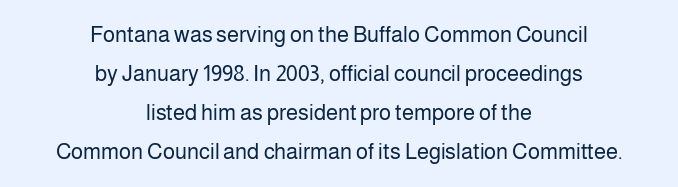
Q: Is the text bold? A: No.
Q: Is the text italic (slanted)? A: No, it is upright.
Q: Is the text underlined? A: No.
Q: How is the paragraph aligned? A: Centered.
Q: Is the spacing between letters normal or unusually wide? A: Normal.
